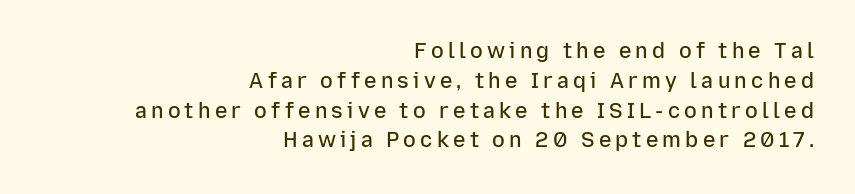
{"italic": "no", "bold": "semi", "underline": "no", "align": "right", "line_spacing": "normal", "line_spacing_ratio": 1.42, "letter_spacing": "wide", "letter_spacing_em": 0.2, "glyph_px": 21}
